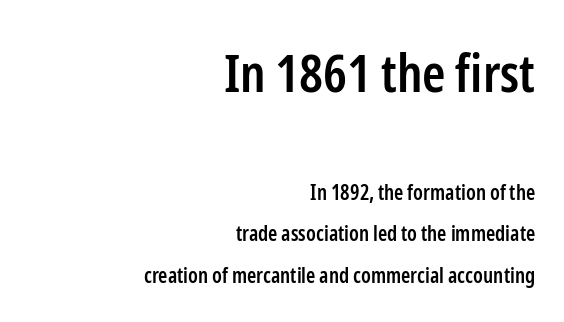
{"serif": "no", "italic": "no", "bold": "semi", "weight": "semibold", "width": "condensed", "stroke_contrast": "low", "x_height": "medium", "monospaced": "no", "underline": "no", "align": "right", "line_spacing": "loose", "line_spacing_ratio": 1.96, "letter_spacing": "normal", "letter_spacing_em": 0.0, "larger_block": "first", "size_ratio": 2.52, "glyph_px": 53}
